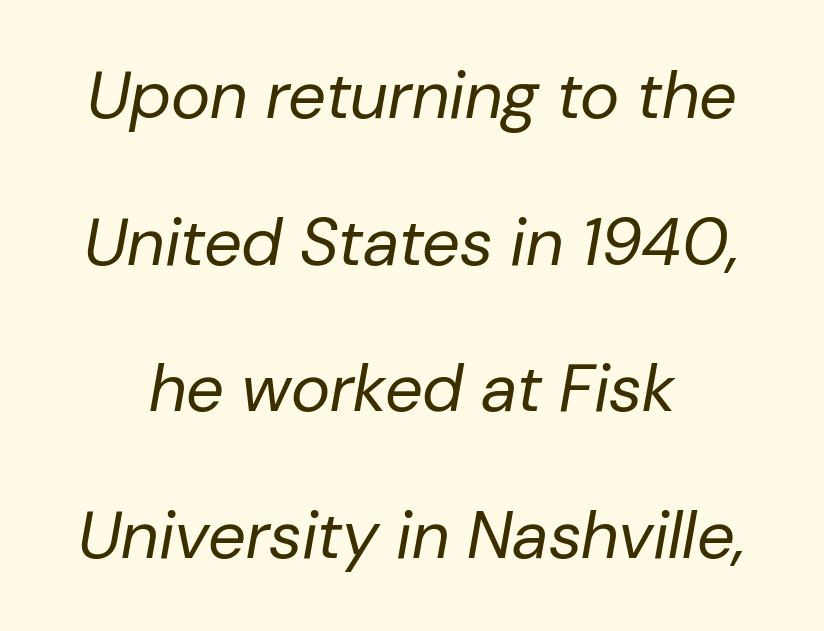
{"italic": "yes", "lean": "right", "slant_degrees": 10, "bold": "no", "weight": "regular", "width": "normal", "stroke_contrast": "low", "x_height": "medium", "monospaced": "no", "underline": "no", "line_spacing": "loose", "line_spacing_ratio": 2.19, "letter_spacing": "normal", "letter_spacing_em": 0.0, "glyph_px": 67}
